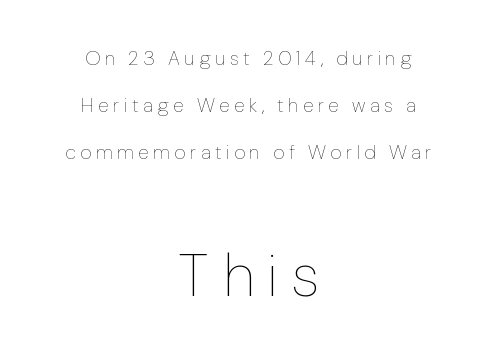
Q: Is the text bold? A: No.
Q: Is the text italic (slanted)? A: No, it is upright.
Q: Is the text underlined? A: No.
Q: How is the paragraph aligned? A: Centered.
Q: Is the spacing between letters normal or unusually wide? A: Unusually wide.
Q: Is the spacing between lines tight, normal or loose? A: Loose.
Q: Which block of text is set in a larger size, the first (top) or the second (bottom)? A: The second (bottom) one.
Q: Width (condensed, normal, or wide)? A: Normal.
Q: Stroke contrast? A: Low.
Q: x-height? A: Medium.
Q: Monospaced? A: No.
